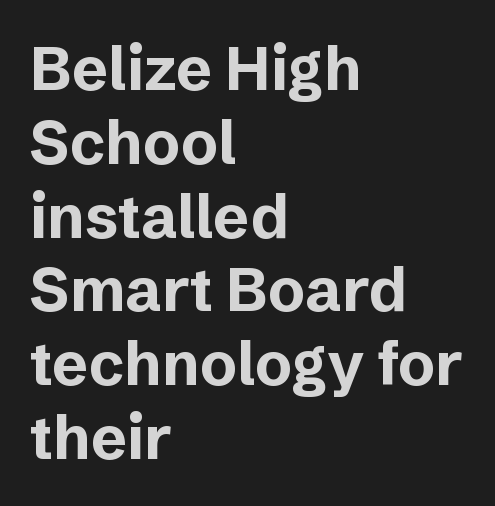
Q: Is the text bold? A: Yes.
Q: Is the text italic (slanted)? A: No, it is upright.
Q: Is the typeface a serif or a sans-serif typeface? A: Sans-serif.
Q: Is the text underlined? A: No.
Q: How is the paragraph aligned? A: Left-aligned.
Q: Is the spacing between letters normal or unusually wide? A: Normal.
Q: Width (condensed, normal, or wide)? A: Normal.
Q: Stroke contrast? A: Low.
Q: x-height? A: Medium.
Q: Monospaced? A: No.
